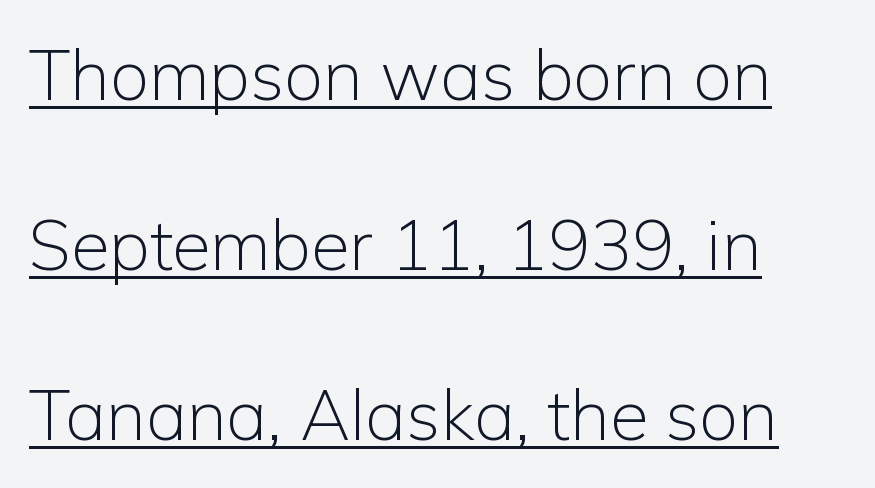
The image shows 70 px light sans-serif type, upright; set left-aligned, loose line spacing (2.43x), normal letter spacing, underlined; low stroke contrast and a medium x-height.
